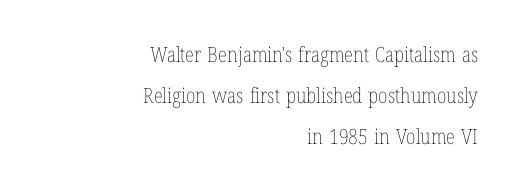
Q: Is the text bold? A: No.
Q: Is the text italic (slanted)? A: No, it is upright.
Q: Is the text underlined? A: No.
Q: How is the paragraph aligned? A: Right-aligned.
Q: Is the spacing between letters normal or unusually wide? A: Normal.
Q: Is the spacing between lines tight, normal or loose? A: Loose.
